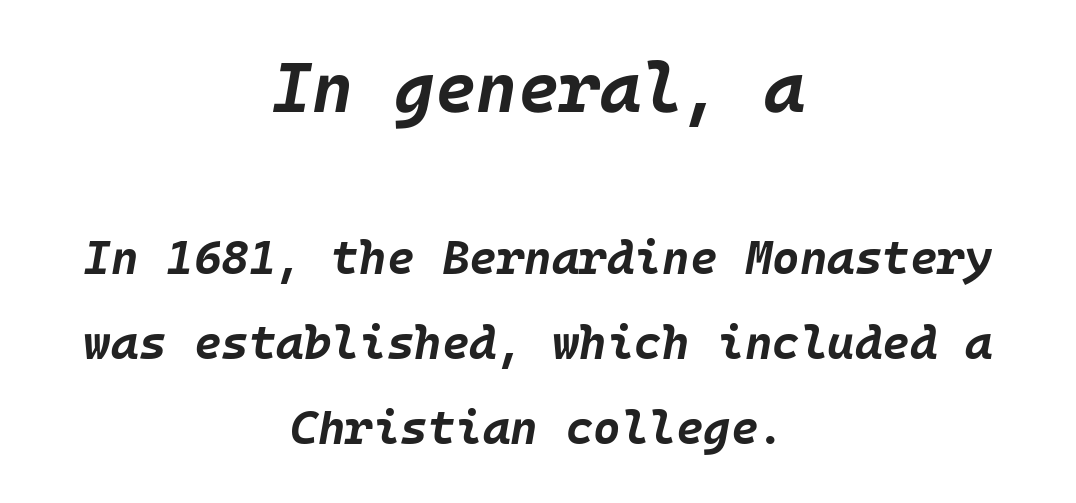
{"italic": "yes", "lean": "right", "slant_degrees": 10, "bold": "yes", "weight": "bold", "width": "normal", "stroke_contrast": "low", "x_height": "large", "underline": "no", "align": "center", "line_spacing_ratio": 1.81, "letter_spacing": "normal", "letter_spacing_em": 0.0, "larger_block": "first", "size_ratio": 1.49, "glyph_px": 70}
